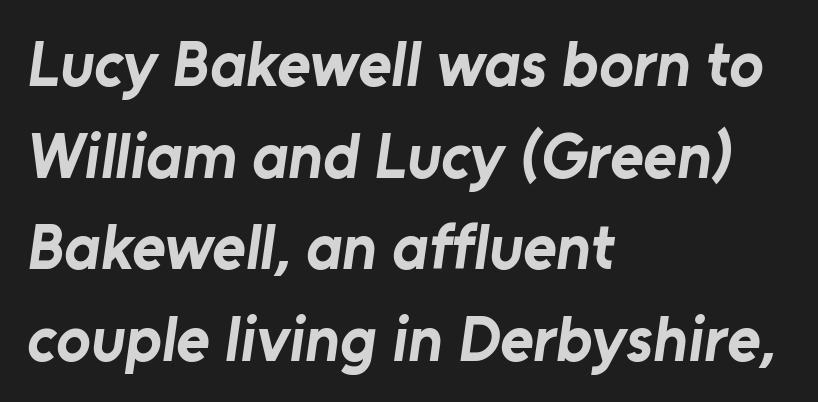
These lines are set flush left with a ragged right edge. Typographically, this falls in the sans-serif category. The face used here is rendered with its standard letterfit. The space beneath each line is pristine and unruled.
